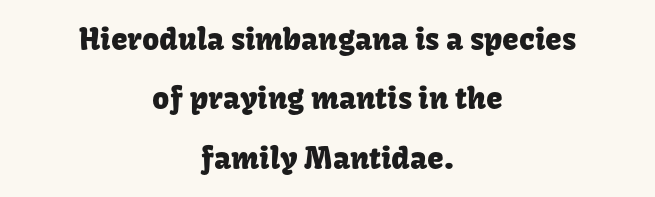
Q: Is the text italic (slanted)? A: No, it is upright.
Q: Is the typeface a serif or a sans-serif typeface? A: Sans-serif.
Q: Is the text underlined? A: No.
Q: How is the paragraph aligned? A: Centered.
Q: Is the spacing between letters normal or unusually wide? A: Normal.
Q: Is the spacing between lines tight, normal or loose? A: Loose.
Q: Width (condensed, normal, or wide)? A: Normal.
Q: Stroke contrast? A: Low.
Q: x-height? A: Medium.
Q: Monospaced? A: No.
